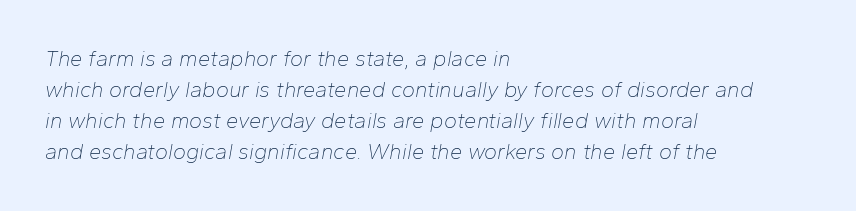
Q: Is the text bold? A: No.
Q: Is the text italic (slanted)? A: Yes, it leans right by about 10 degrees.
Q: Is the text underlined? A: No.
Q: How is the paragraph aligned? A: Left-aligned.
Q: Is the spacing between letters normal or unusually wide? A: Normal.
Q: Is the spacing between lines tight, normal or loose? A: Normal.
